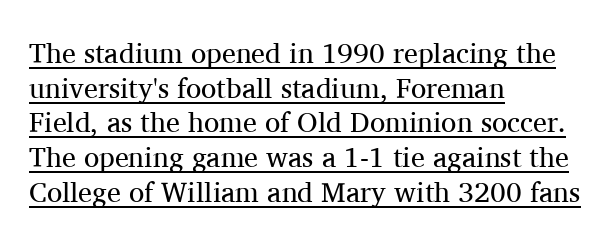
Caption: standard tracking, unaltered. You can tell from the footed stems that serif type was used. Weight: regular or lighter. The rag falls on the right side of this text block.
